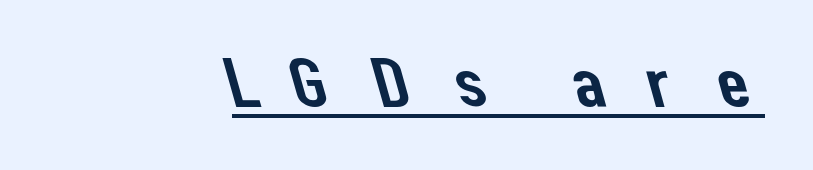
{"serif": "no", "width": "normal", "stroke_contrast": "low", "x_height": "medium", "monospaced": "no", "underline": "yes", "align": "right", "letter_spacing": "wide", "letter_spacing_em": 0.48, "glyph_px": 71}
